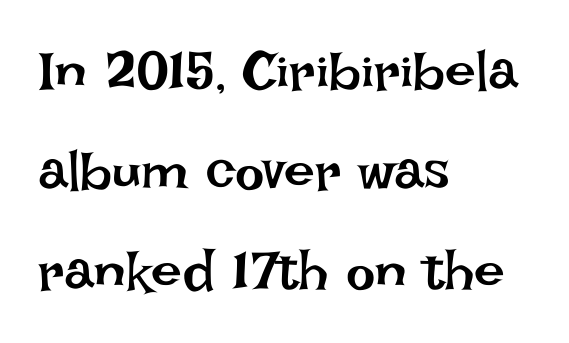
Q: Is the text bold? A: No.
Q: Is the text italic (slanted)? A: No, it is upright.
Q: Is the text underlined? A: No.
Q: How is the paragraph aligned? A: Left-aligned.
Q: Is the spacing between letters normal or unusually wide? A: Normal.
Q: Width (condensed, normal, or wide)? A: Normal.
Q: Stroke contrast? A: Low.
Q: x-height? A: Large.
Q: Monospaced? A: No.
